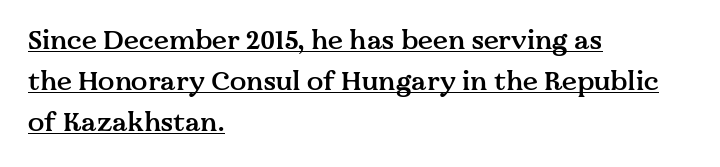
The image shows 27 px text type, upright; set left-aligned, normal line spacing (1.52x), normal letter spacing, underlined.
